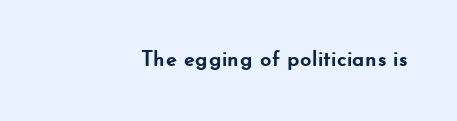
{"italic": "no", "bold": "yes", "underline": "no", "align": "right", "letter_spacing": "normal", "letter_spacing_em": 0.0, "glyph_px": 22}
